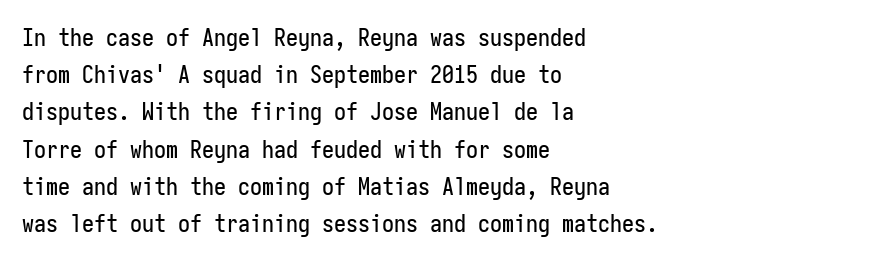
Interline gaps are of average width in this sample. The letters stand upright; this is a roman face. The face used here is rendered with its standard letterfit. Leftover space on each line is placed entirely after the last word. Beneath every word, the page is bare.
